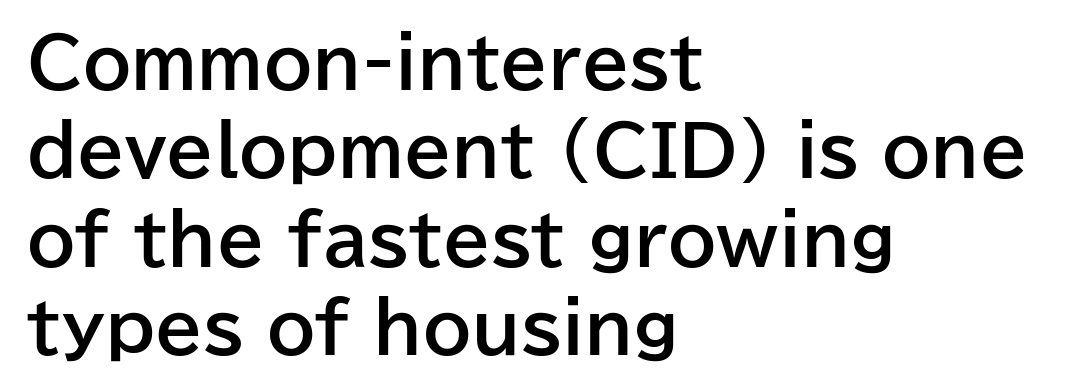
The image shows 69 px bold sans-serif type, upright; set left-aligned, normal line spacing (1.28x), normal letter spacing, not underlined; low stroke contrast and a medium x-height.
